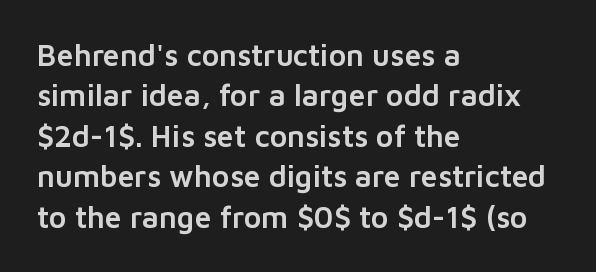
Q: Is the text italic (slanted)? A: No, it is upright.
Q: Is the typeface a serif or a sans-serif typeface? A: Sans-serif.
Q: Is the text underlined? A: No.
Q: How is the paragraph aligned? A: Left-aligned.
Q: Is the spacing between letters normal or unusually wide? A: Normal.
Q: Is the spacing between lines tight, normal or loose? A: Normal.
Q: Width (condensed, normal, or wide)? A: Normal.
Q: Stroke contrast? A: Low.
Q: x-height? A: Medium.
Q: Monospaced? A: No.
